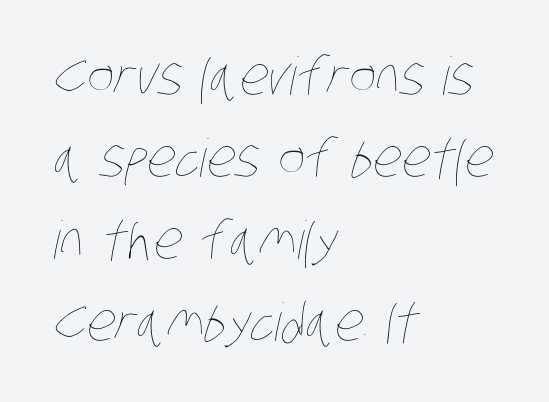
{"bold": "no", "weight": "thin", "width": "condensed", "stroke_contrast": "low", "x_height": "large", "monospaced": "no", "underline": "no", "align": "left", "line_spacing": "normal", "line_spacing_ratio": 1.58, "letter_spacing": "normal", "letter_spacing_em": 0.0, "glyph_px": 52}
